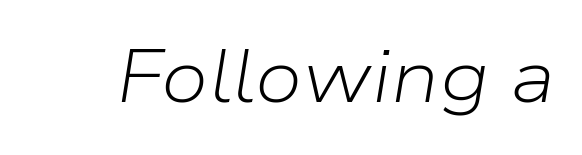
The image shows 75 px light type, italic (leaning right); set normal letter spacing, not underlined; low stroke contrast and a medium x-height.
